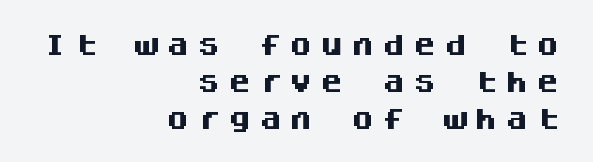
{"italic": "no", "bold": "yes", "underline": "no", "align": "right", "line_spacing": "normal", "line_spacing_ratio": 1.61, "letter_spacing": "wide", "letter_spacing_em": 0.34, "glyph_px": 23}
